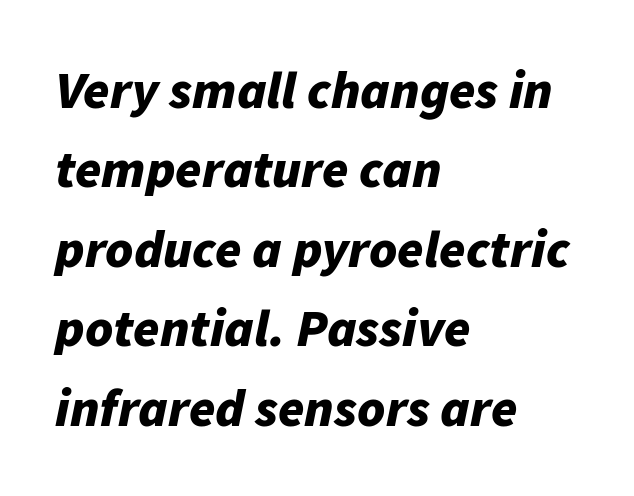
The image shows 53 px bold type, italic (leaning right); set left-aligned, normal line spacing (1.5x), normal letter spacing, not underlined; low stroke contrast and a medium x-height.
